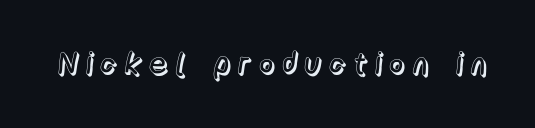
The image shows 31 px text type; set unusually wide letter spacing (+0.22 em), not underlined; a medium x-height.
